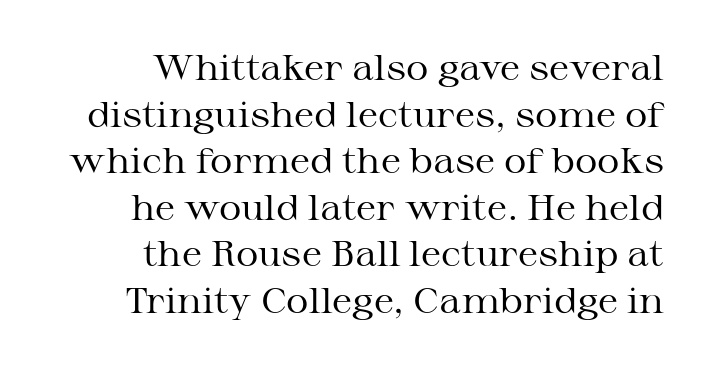
Q: Is the text bold? A: No.
Q: Is the text italic (slanted)? A: No, it is upright.
Q: Is the typeface a serif or a sans-serif typeface? A: Serif.
Q: Is the text underlined? A: No.
Q: How is the paragraph aligned? A: Right-aligned.
Q: Is the spacing between letters normal or unusually wide? A: Normal.
Q: Is the spacing between lines tight, normal or loose? A: Normal.
Q: Width (condensed, normal, or wide)? A: Wide.
Q: Stroke contrast? A: Medium.
Q: x-height? A: Medium.
Q: Monospaced? A: No.
